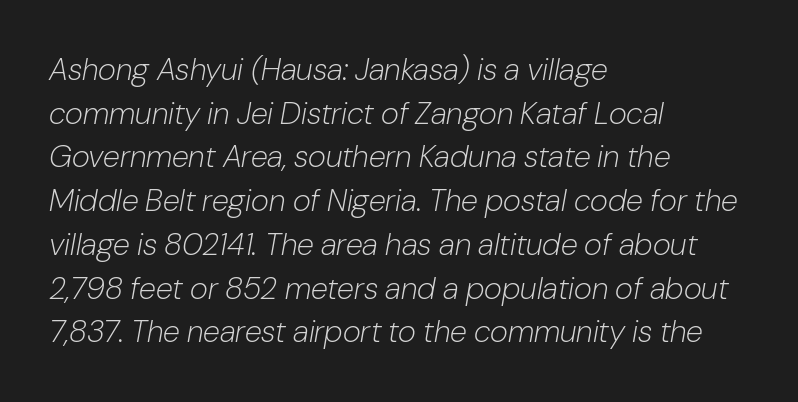
Words appear dense and cohesive because spacing is normal. The passage shown stacks its lines at a standard gap. These glyphs show unthickened strokes, regular width or finer. Style check: oblique. If you drew a ruler down the left edge, every line would touch it. Spacing verdict: proportional, widths tailored to each character.
